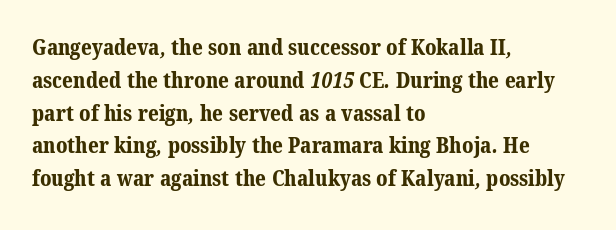
The baseline area is clear. Does extra space separate the letters? No, they use regular spacing. Evenly set lines give the paragraph a standard silhouette. These words are printed bold, with thick strokes throughout. Is the block centered? No — it sits flush against the left margin.
